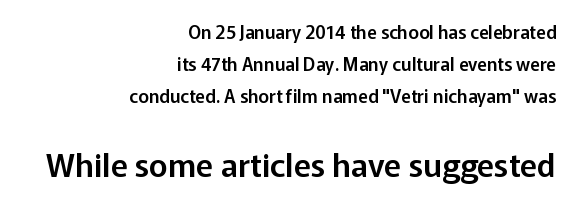
Q: Is the text italic (slanted)? A: No, it is upright.
Q: Is the typeface a serif or a sans-serif typeface? A: Sans-serif.
Q: Is the text underlined? A: No.
Q: How is the paragraph aligned? A: Right-aligned.
Q: Is the spacing between letters normal or unusually wide? A: Normal.
Q: Which block of text is set in a larger size, the first (top) or the second (bottom)? A: The second (bottom) one.
Q: Width (condensed, normal, or wide)? A: Normal.
Q: Stroke contrast? A: Low.
Q: x-height? A: Medium.
Q: Monospaced? A: No.
